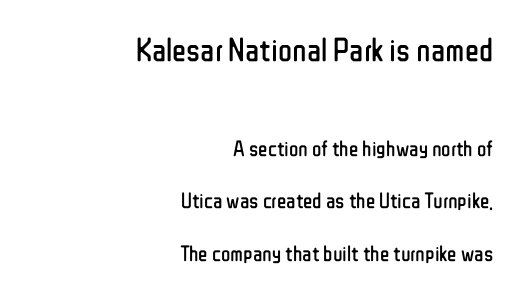
{"serif": "no", "italic": "no", "bold": "no", "weight": "regular", "width": "condensed", "stroke_contrast": "low", "x_height": "medium", "monospaced": "no", "underline": "no", "align": "right", "line_spacing": "loose", "line_spacing_ratio": 2.38, "letter_spacing": "normal", "letter_spacing_em": 0.0, "larger_block": "first", "size_ratio": 1.5, "glyph_px": 33}
